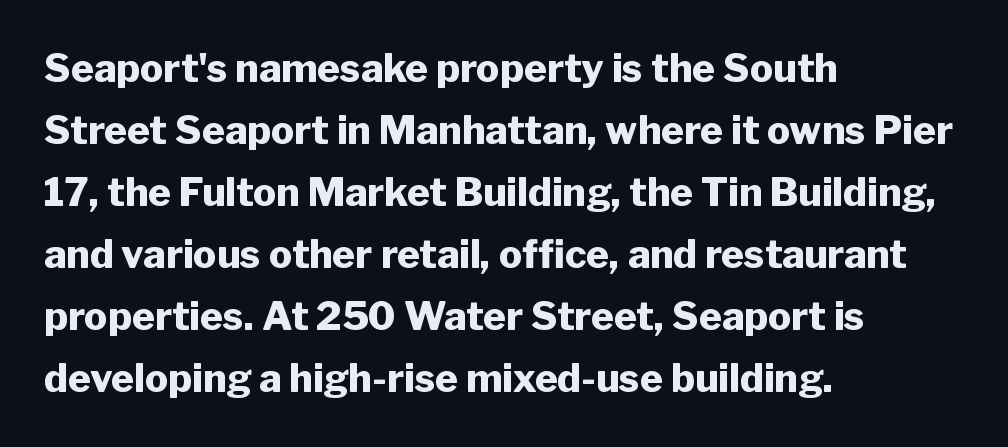
{"serif": "no", "italic": "no", "bold": "yes", "weight": "heavy", "width": "normal", "stroke_contrast": "low", "x_height": "medium", "monospaced": "no", "underline": "no", "align": "left", "line_spacing": "normal", "line_spacing_ratio": 1.59, "letter_spacing": "normal", "letter_spacing_em": 0.0, "glyph_px": 39}
